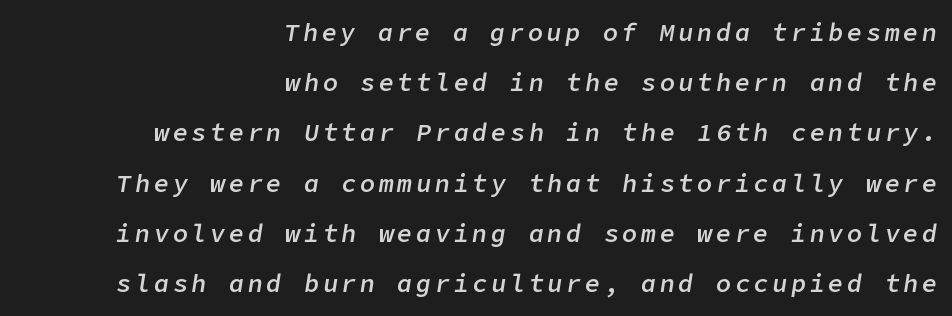
Q: Is the text bold? A: Semi-bold.
Q: Is the text italic (slanted)? A: Yes, it leans right by about 9 degrees.
Q: Is the text underlined? A: No.
Q: How is the paragraph aligned? A: Right-aligned.
Q: Is the spacing between lines tight, normal or loose? A: Loose.
